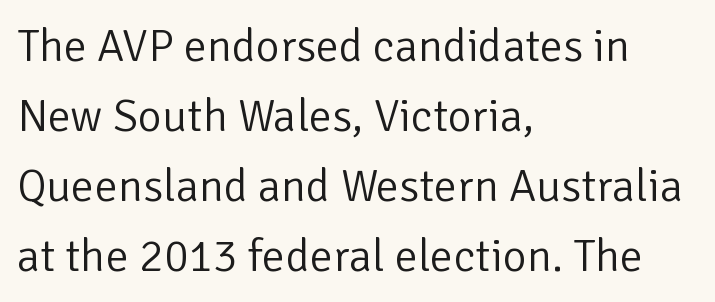
The image shows 46 px light sans-serif type, upright; set left-aligned, normal line spacing (1.52x), normal letter spacing, not underlined; low stroke contrast and a medium x-height.
